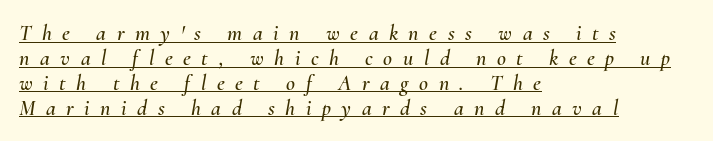
{"italic": "yes", "lean": "right", "slant_degrees": 10, "underline": "yes", "align": "left", "line_spacing": "tight", "line_spacing_ratio": 1.13, "letter_spacing": "wide", "letter_spacing_em": 0.48, "glyph_px": 22}
